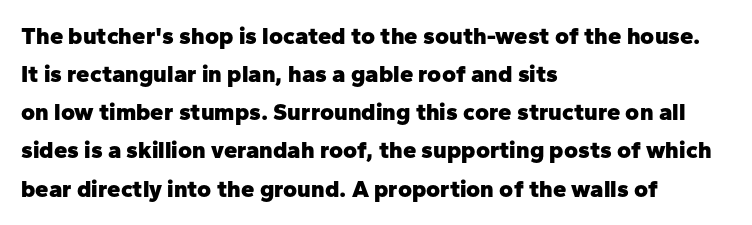
{"italic": "no", "bold": "yes", "underline": "no", "align": "left", "line_spacing": "normal", "line_spacing_ratio": 1.59, "letter_spacing": "normal", "letter_spacing_em": 0.0, "glyph_px": 24}
